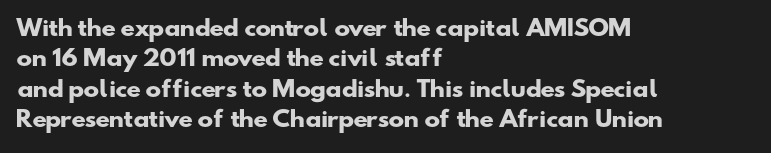
Q: Is the text bold? A: Yes.
Q: Is the text underlined? A: No.
Q: How is the paragraph aligned? A: Left-aligned.
Q: Is the spacing between letters normal or unusually wide? A: Normal.
Q: Is the spacing between lines tight, normal or loose? A: Normal.
